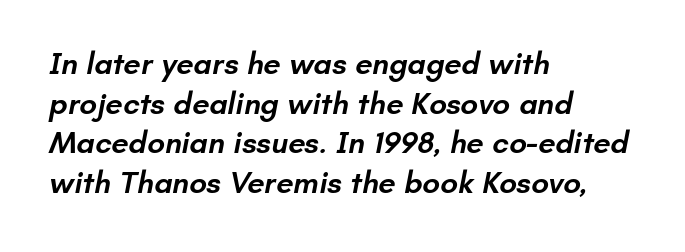
Successive baselines arrive at the customary interval. Nothing unusual about the tracking: characters are spaced as the font intends. Unlike a traditional serif, this face leaves its strokes unadorned. The letters are semibold — heavier than regular but short of a full bold.
